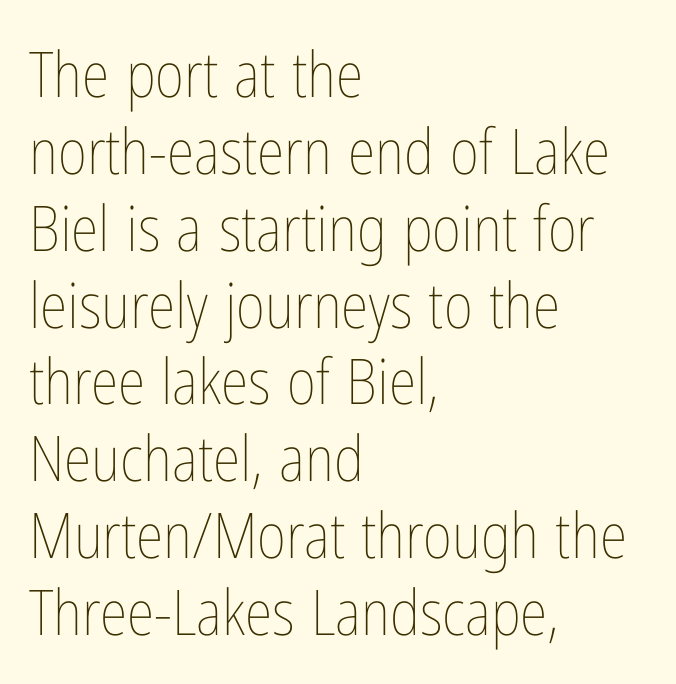
The image shows 63 px thin, condensed type, upright; set left-aligned, line spacing 1.22x, normal letter spacing, not underlined; low stroke contrast and a medium x-height.
